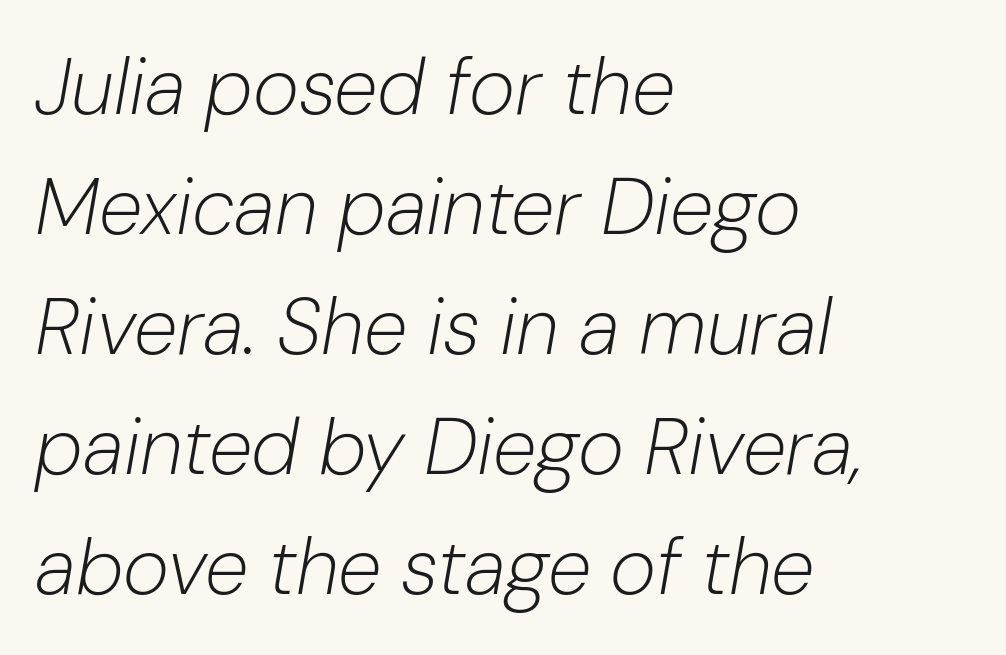
{"italic": "yes", "lean": "right", "slant_degrees": 10, "bold": "no", "weight": "light", "width": "normal", "stroke_contrast": "low", "x_height": "medium", "monospaced": "no", "underline": "no", "align": "left", "line_spacing": "normal", "line_spacing_ratio": 1.52, "letter_spacing": "normal", "letter_spacing_em": 0.0, "glyph_px": 79}
